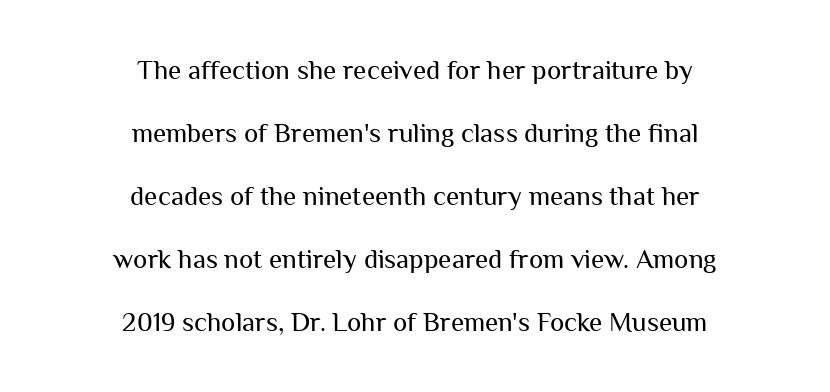
The image shows 27 px text type, upright; set centered, loose line spacing (2.33x), normal letter spacing, not underlined.
